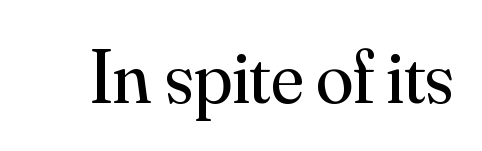
Q: Is the text bold? A: No.
Q: Is the text italic (slanted)? A: No, it is upright.
Q: Is the typeface a serif or a sans-serif typeface? A: Serif.
Q: Is the text underlined? A: No.
Q: Is the spacing between letters normal or unusually wide? A: Normal.
Q: Width (condensed, normal, or wide)? A: Normal.
Q: Stroke contrast? A: Medium.
Q: x-height? A: Small.
Q: Monospaced? A: No.
